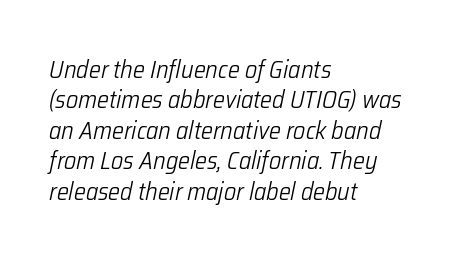
The image shows 25 px text type, italic (leaning right); set left-aligned, line spacing 1.22x, normal letter spacing, not underlined.
